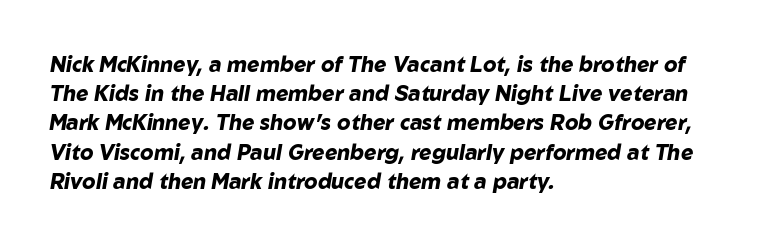
Q: Is the text bold? A: Yes.
Q: Is the text italic (slanted)? A: Yes, it leans right by about 10 degrees.
Q: Is the text underlined? A: No.
Q: How is the paragraph aligned? A: Left-aligned.
Q: Is the spacing between letters normal or unusually wide? A: Normal.
Q: Is the spacing between lines tight, normal or loose? A: Normal.
